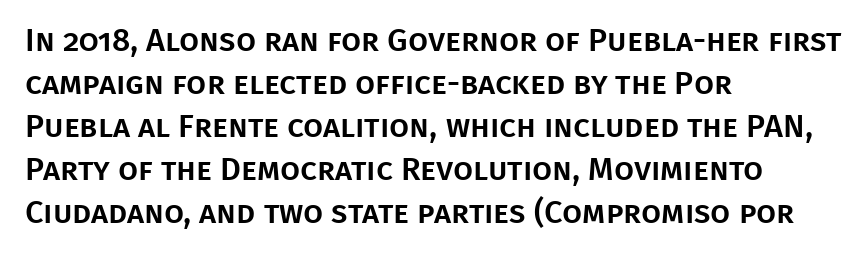
Q: Is the text italic (slanted)? A: No, it is upright.
Q: Is the typeface a serif or a sans-serif typeface? A: Sans-serif.
Q: Is the text underlined? A: No.
Q: How is the paragraph aligned? A: Left-aligned.
Q: Is the spacing between letters normal or unusually wide? A: Normal.
Q: Is the spacing between lines tight, normal or loose? A: Normal.
Q: Width (condensed, normal, or wide)? A: Normal.
Q: Stroke contrast? A: Low.
Q: x-height? A: Large.
Q: Monospaced? A: No.
